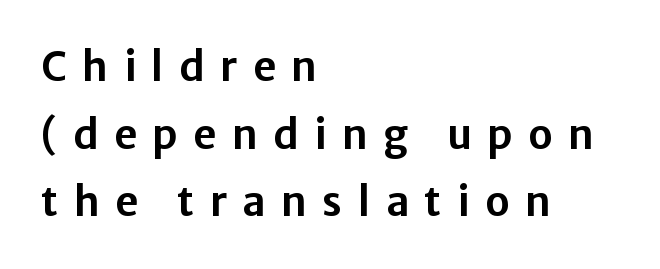
The image shows 40 px sans-serif type, upright; set left-aligned, normal line spacing (1.69x), unusually wide letter spacing (+0.39 em), not underlined; low stroke contrast and a medium x-height.
